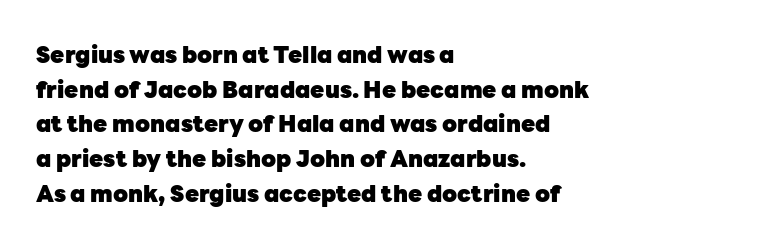
Q: Is the text bold? A: Yes.
Q: Is the text italic (slanted)? A: No, it is upright.
Q: Is the text underlined? A: No.
Q: How is the paragraph aligned? A: Left-aligned.
Q: Is the spacing between letters normal or unusually wide? A: Normal.
Q: Is the spacing between lines tight, normal or loose? A: Normal.
